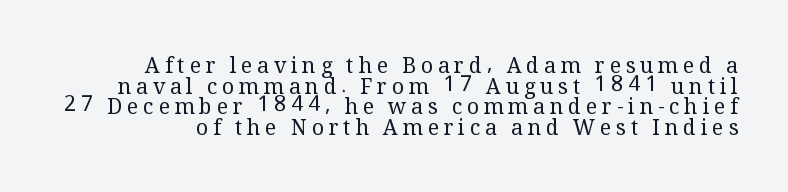
{"italic": "no", "bold": "no", "underline": "no", "line_spacing": "tight", "line_spacing_ratio": 0.98, "letter_spacing": "wide", "letter_spacing_em": 0.23, "glyph_px": 21}
